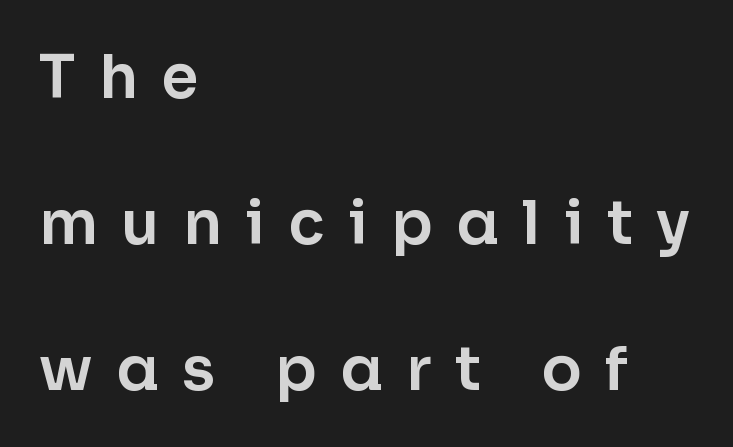
{"serif": "no", "italic": "no", "width": "normal", "stroke_contrast": "low", "x_height": "medium", "monospaced": "no", "underline": "no", "align": "left", "line_spacing": "loose", "line_spacing_ratio": 2.43, "letter_spacing": "wide", "letter_spacing_em": 0.39, "glyph_px": 60}
